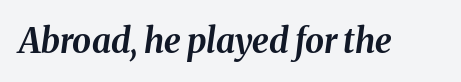
The image shows 34 px bold type, italic (leaning right); set normal letter spacing, not underlined; medium stroke contrast and a medium x-height.
